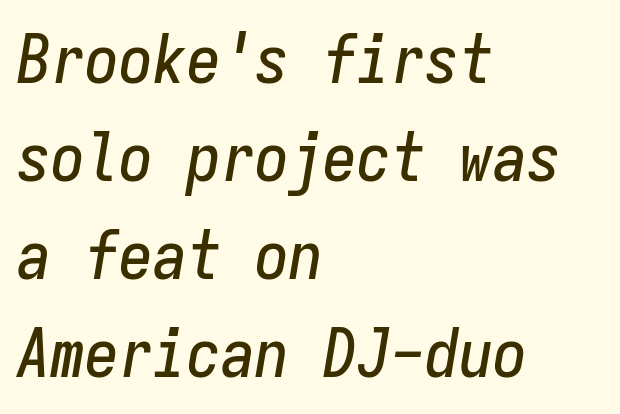
The image shows 68 px condensed type, italic (leaning right), monospaced; set left-aligned, normal line spacing (1.44x), normal letter spacing, not underlined; low stroke contrast and a medium x-height.
